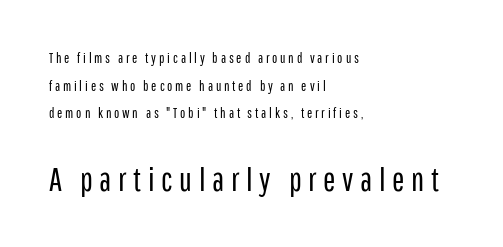
The rendering enlarges the type as you move from the upper chunk to the lower. Stroke terminals: plain, sans-serif. Does the leading feel generous? Absolutely, it's lavish. Typeset ragged right — the left edge is the straight one.
